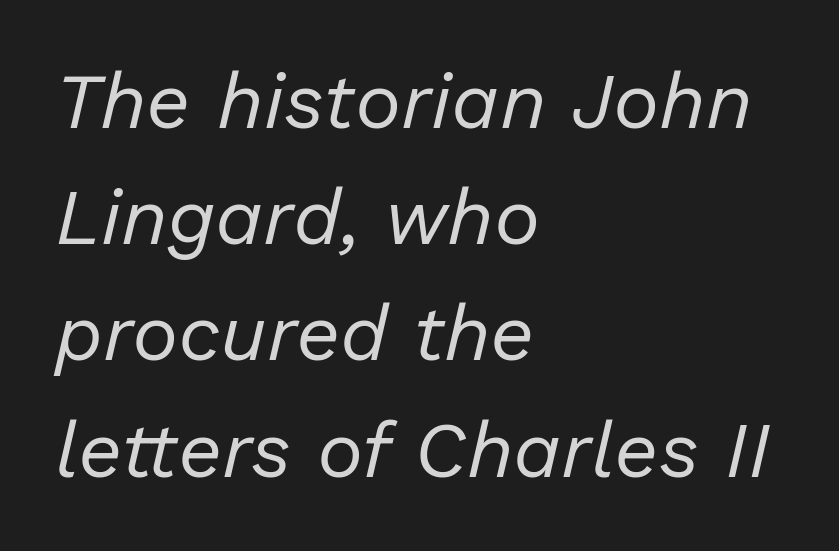
Q: Is the text bold? A: No.
Q: Is the text italic (slanted)? A: Yes, it leans right by about 13 degrees.
Q: Is the text underlined? A: No.
Q: How is the paragraph aligned? A: Left-aligned.
Q: Is the spacing between letters normal or unusually wide? A: Normal.
Q: Is the spacing between lines tight, normal or loose? A: Normal.
Q: Width (condensed, normal, or wide)? A: Normal.
Q: Stroke contrast? A: Low.
Q: x-height? A: Medium.
Q: Monospaced? A: No.
